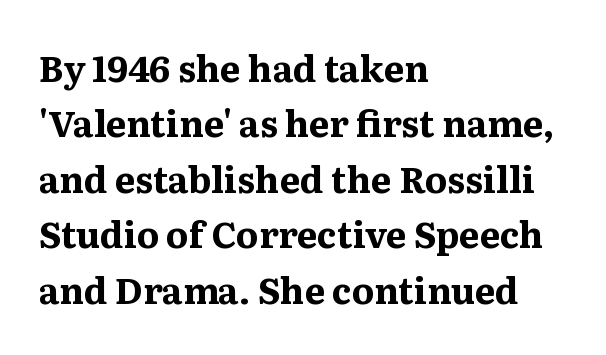
The image shows 36 px bold serif type, upright; set left-aligned, normal line spacing (1.54x), normal letter spacing, not underlined; medium stroke contrast and a medium x-height.
